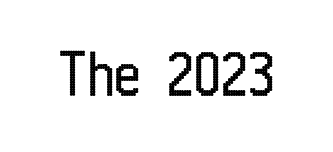
{"serif": "no", "italic": "no", "bold": "no", "weight": "regular", "width": "condensed", "stroke_contrast": "low", "x_height": "medium", "monospaced": "no", "underline": "no", "letter_spacing": "normal", "letter_spacing_em": 0.0, "glyph_px": 58}
